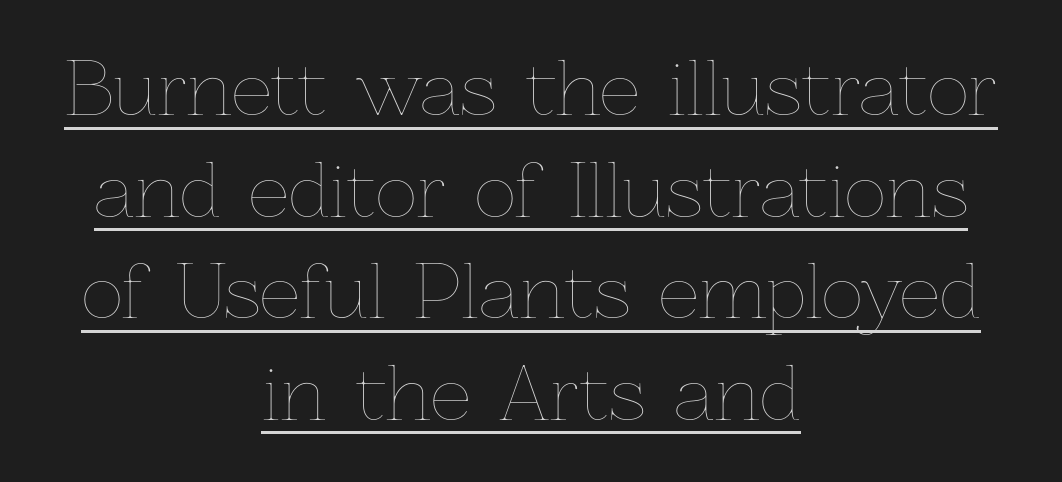
{"italic": "no", "bold": "no", "weight": "thin", "width": "normal", "stroke_contrast": "low", "x_height": "medium", "monospaced": "no", "underline": "yes", "align": "center", "line_spacing": "normal", "line_spacing_ratio": 1.41, "letter_spacing": "normal", "letter_spacing_em": 0.0, "glyph_px": 72}
